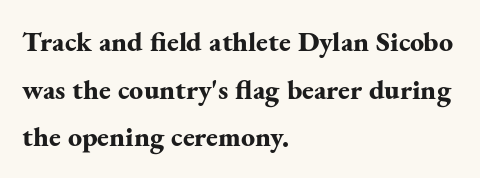
This rendering uses left alignment, leaving the right contour irregular. Is this a fixed-width face? No — the glyphs have proportional, varying widths. Letterform terminals end in serifs throughout the passage. Notice how descenders clear the ascenders below comfortably — that's standard leading. A typesetter would call this zero additional tracking. Weight check: bold — yes, fully.
